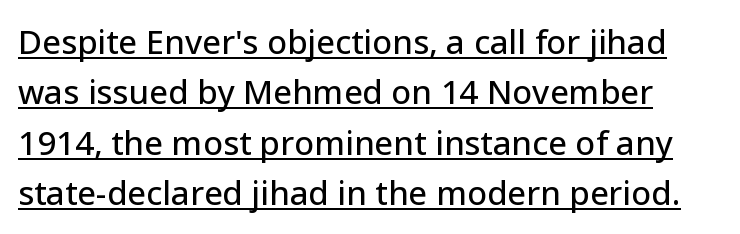
Q: Is the text italic (slanted)? A: No, it is upright.
Q: Is the typeface a serif or a sans-serif typeface? A: Sans-serif.
Q: Is the text underlined? A: Yes.
Q: Is the spacing between letters normal or unusually wide? A: Normal.
Q: Is the spacing between lines tight, normal or loose? A: Normal.
Q: Width (condensed, normal, or wide)? A: Normal.
Q: Stroke contrast? A: Low.
Q: x-height? A: Medium.
Q: Monospaced? A: No.
